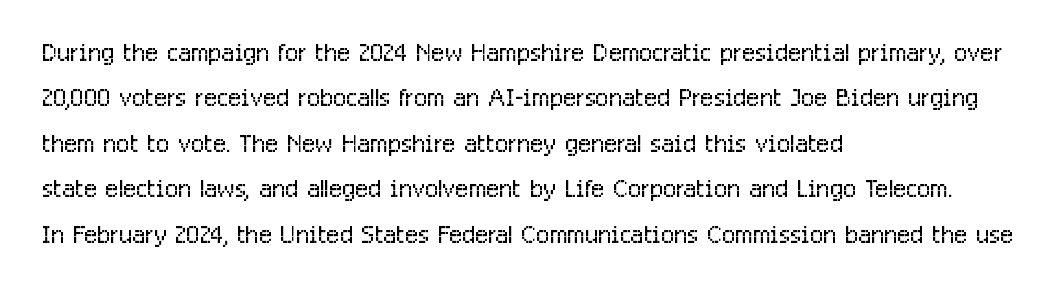
The image shows 35 px light, condensed sans-serif type, upright; set left-aligned, normal line spacing (1.3x), normal letter spacing, not underlined; low stroke contrast and a medium x-height.
